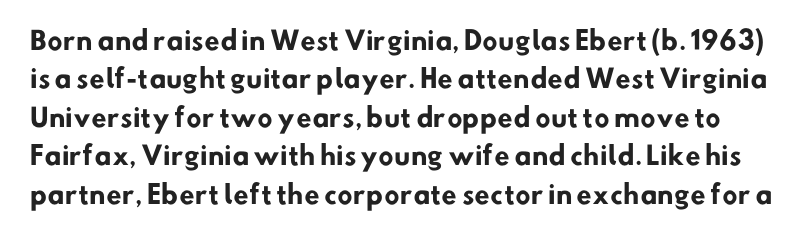
Descenders hang freely into open space. Leading: standard. The glyphs have the mass of a bold cut. Default kerning and tracking; the words read as compact shapes.
